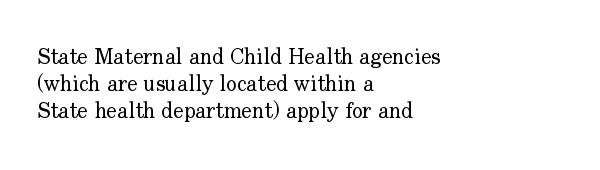
Q: Is the text bold? A: No.
Q: Is the text italic (slanted)? A: No, it is upright.
Q: Is the text underlined? A: No.
Q: How is the paragraph aligned? A: Left-aligned.
Q: Is the spacing between letters normal or unusually wide? A: Normal.
